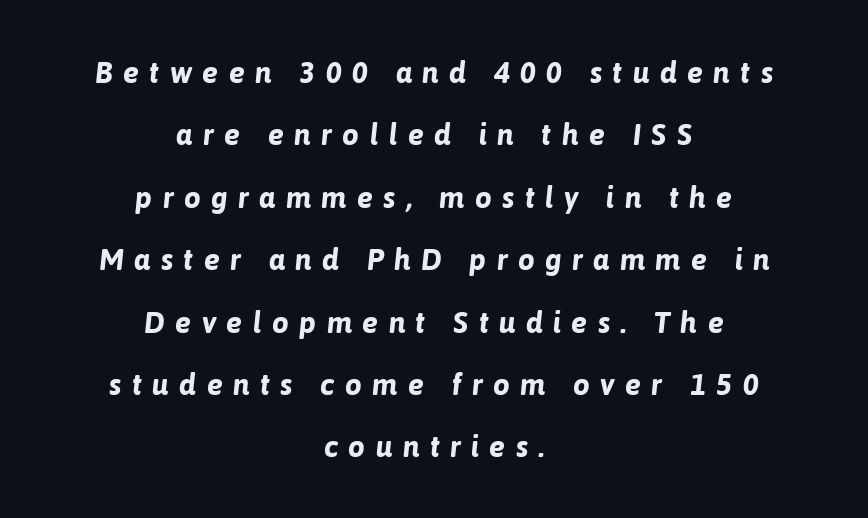
The image shows 30 px bold type, italic (leaning right); set centered, loose line spacing (2.08x), unusually wide letter spacing (+0.34 em), not underlined; low stroke contrast and a medium x-height.
